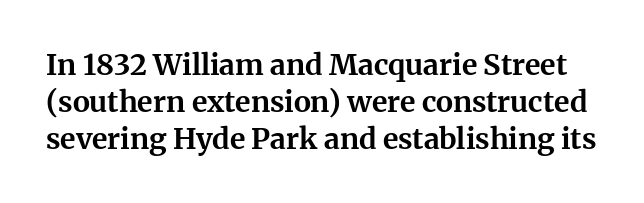
Looks like regular typesetting: each glyph gets only the width it needs. Evenly set lines give the paragraph a standard silhouette. Tracking here is standard; glyphs follow each other at the usual distance. The letters stand upright; this is a roman face.
